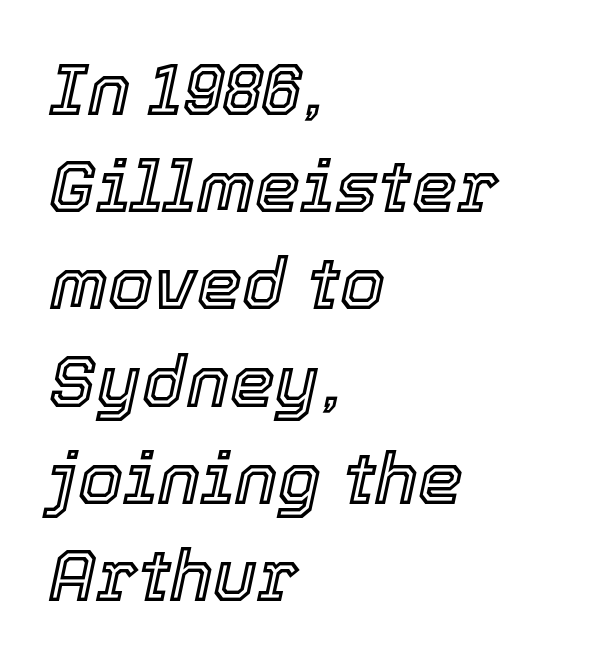
Q: Is the text italic (slanted)? A: Yes, it leans right by about 12 degrees.
Q: Is the text underlined? A: No.
Q: How is the paragraph aligned? A: Left-aligned.
Q: Is the spacing between letters normal or unusually wide? A: Normal.
Q: Is the spacing between lines tight, normal or loose? A: Normal.
Q: Width (condensed, normal, or wide)? A: Normal.
Q: x-height? A: Medium.
Q: Monospaced? A: No.
